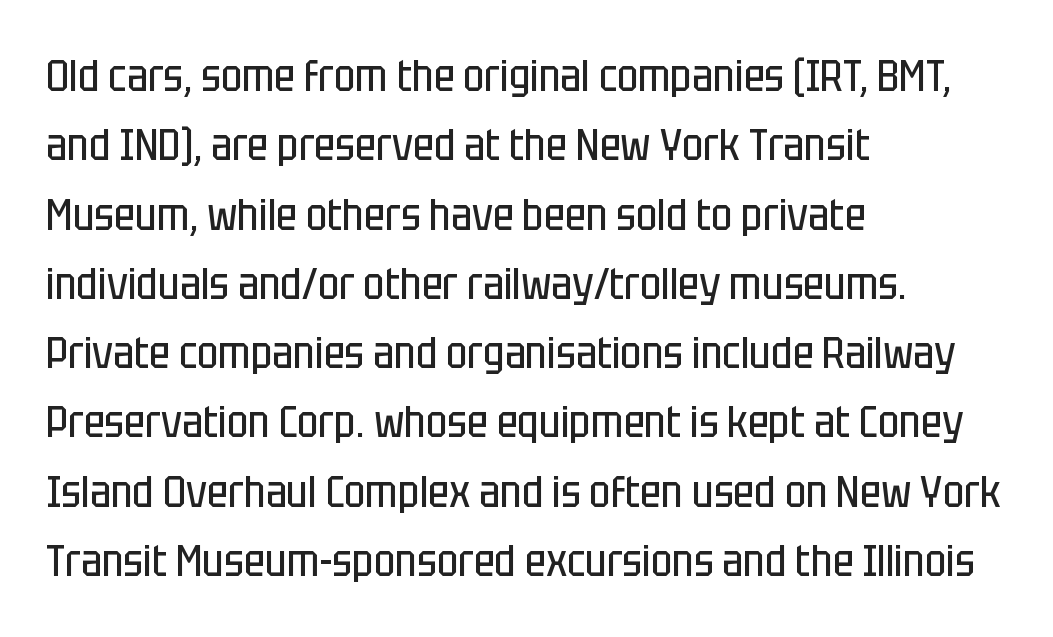
Q: Is the text bold? A: No.
Q: Is the text italic (slanted)? A: No, it is upright.
Q: Is the typeface a serif or a sans-serif typeface? A: Sans-serif.
Q: Is the text underlined? A: No.
Q: How is the paragraph aligned? A: Left-aligned.
Q: Is the spacing between letters normal or unusually wide? A: Normal.
Q: Is the spacing between lines tight, normal or loose? A: Normal.
Q: Width (condensed, normal, or wide)? A: Condensed.
Q: Stroke contrast? A: Low.
Q: x-height? A: Large.
Q: Monospaced? A: No.
